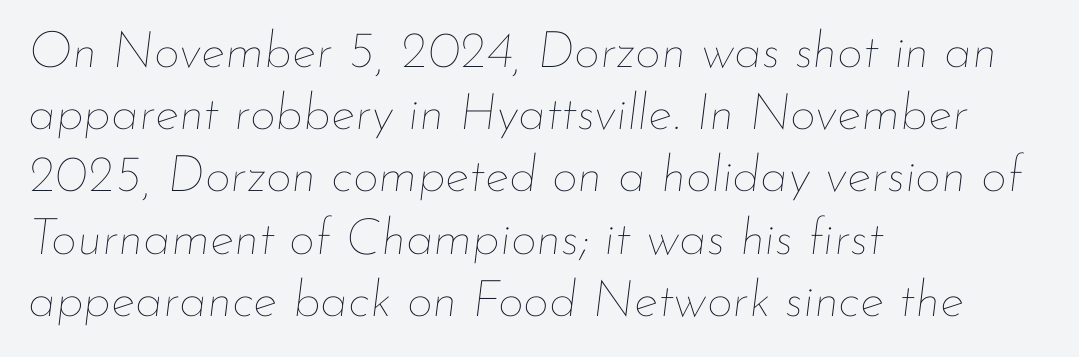
Q: Is the text bold? A: No.
Q: Is the text italic (slanted)? A: Yes, it leans right by about 7 degrees.
Q: Is the text underlined? A: No.
Q: How is the paragraph aligned? A: Left-aligned.
Q: Is the spacing between letters normal or unusually wide? A: Normal.
Q: Width (condensed, normal, or wide)? A: Normal.
Q: Stroke contrast? A: Low.
Q: x-height? A: Small.
Q: Monospaced? A: No.
